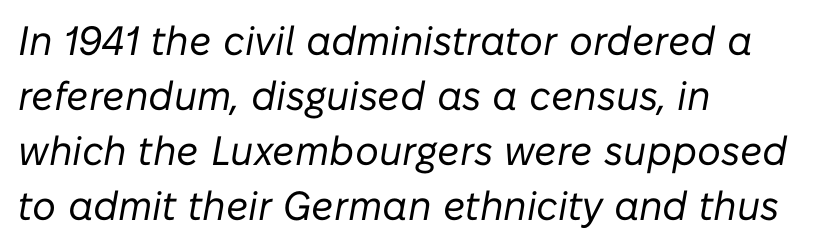
A typesetter would mark this as italic. Note the varied advance widths — an 'i' is clearly narrower than an 'm'. Teacher's note: observe the even left margin — that is flush-left alignment. How are the letters spaced? Ordinarily, with no added tracking. Honestly, the row spacing looks completely unremarkable.
